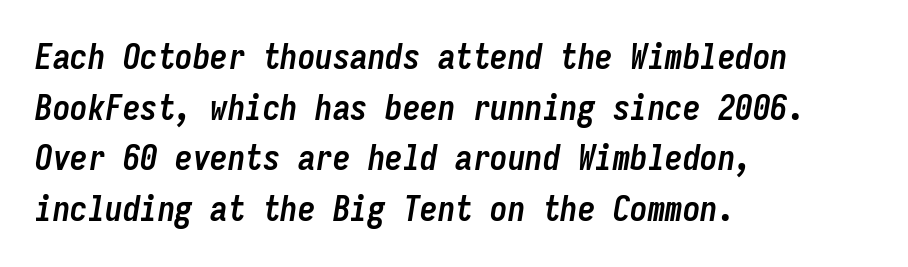
Only glyphs here, with clear space below each row. Is the block centered? No — it sits flush against the left margin. Strokes here are thick enough to call this a true bold. The gaps between neighbouring characters are ordinary and unremarkable.
